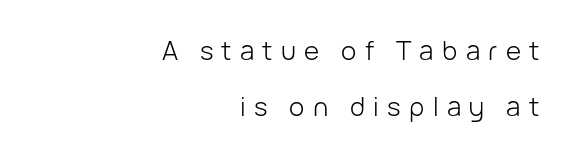
In terms of posture, this sample is upright. Is there much room between lines? Yes — plenty of vertical air separates them. Between one letter and the next there's a generous, obvious gap. Any mark beneath the type? The region is blank. The rendering anchors every line to the right-hand side.
